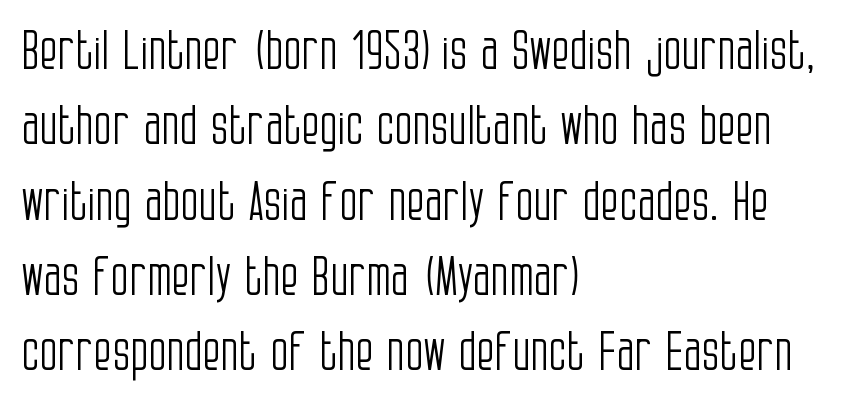
A quiet, ordinary-to-light weight characterises the typeface. The designer went with a sans here, leaving each stem footless. The face used here is rendered with its standard letterfit. The space directly below the letters is spotless. Is there much room between lines? A standard amount, neither cramped nor airy.
